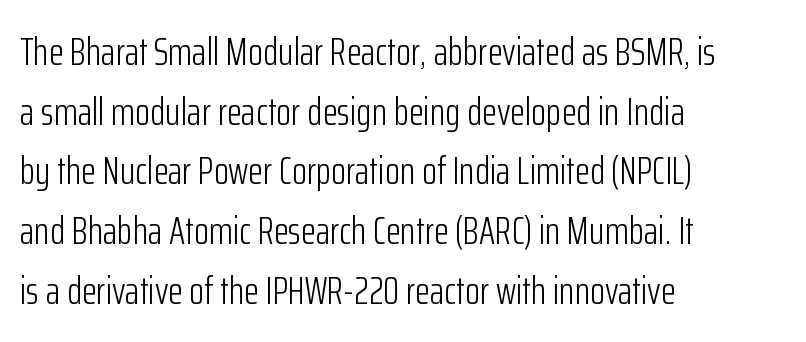
{"serif": "no", "italic": "no", "bold": "no", "weight": "light", "width": "condensed", "stroke_contrast": "low", "x_height": "medium", "monospaced": "no", "underline": "no", "align": "left", "line_spacing": "normal", "line_spacing_ratio": 1.53, "letter_spacing": "normal", "letter_spacing_em": 0.0, "glyph_px": 39}
